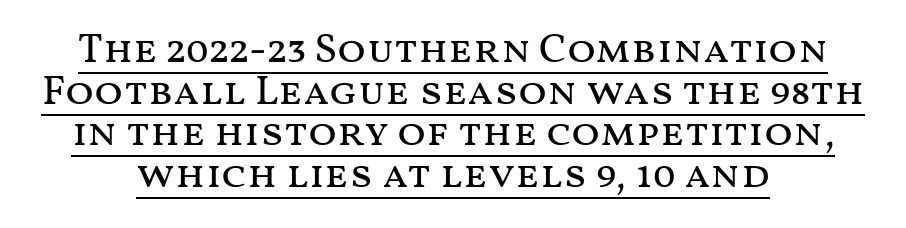
{"italic": "no", "bold": "no", "weight": "regular", "width": "wide", "stroke_contrast": "medium", "x_height": "medium", "monospaced": "no", "underline": "yes", "line_spacing": "tight", "line_spacing_ratio": 0.99, "letter_spacing": "normal", "letter_spacing_em": 0.0, "glyph_px": 42}
